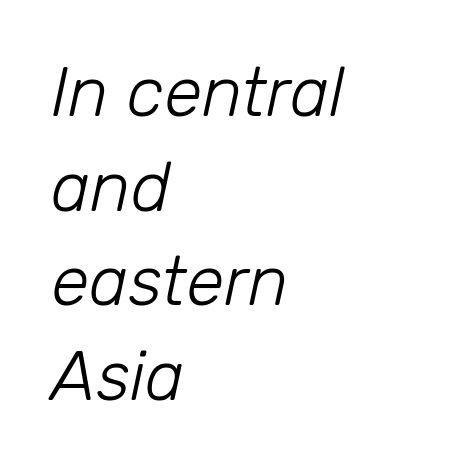
The image shows 69 px light type, italic (leaning right); set left-aligned, normal line spacing (1.37x), normal letter spacing, not underlined; low stroke contrast and a medium x-height.
